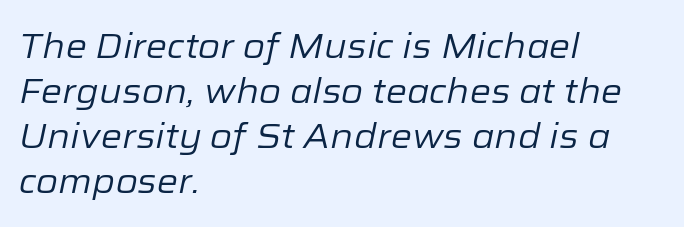
The image shows 34 px regular-weight type, italic (leaning right); set left-aligned, normal line spacing (1.32x), normal letter spacing, not underlined; low stroke contrast and a medium x-height.
